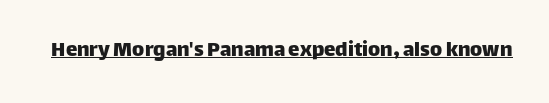
{"italic": "no", "underline": "yes", "letter_spacing": "normal", "letter_spacing_em": 0.0, "glyph_px": 23}
